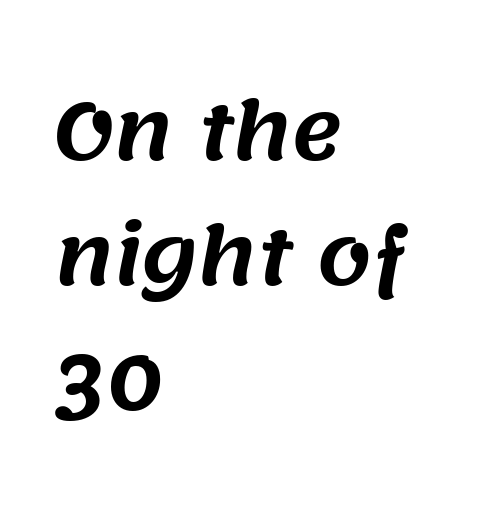
The image shows 78 px sans-serif type; set left-aligned, normal line spacing (1.6x), normal letter spacing, not underlined; medium stroke contrast and a large x-height.
